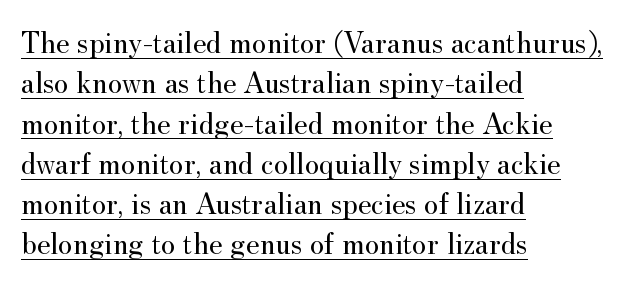
Q: Is the text bold? A: No.
Q: Is the text italic (slanted)? A: No, it is upright.
Q: Is the typeface a serif or a sans-serif typeface? A: Serif.
Q: Is the text underlined? A: Yes.
Q: How is the paragraph aligned? A: Left-aligned.
Q: Is the spacing between letters normal or unusually wide? A: Normal.
Q: Is the spacing between lines tight, normal or loose? A: Normal.
Q: Width (condensed, normal, or wide)? A: Normal.
Q: Stroke contrast? A: Medium.
Q: x-height? A: Small.
Q: Monospaced? A: No.
